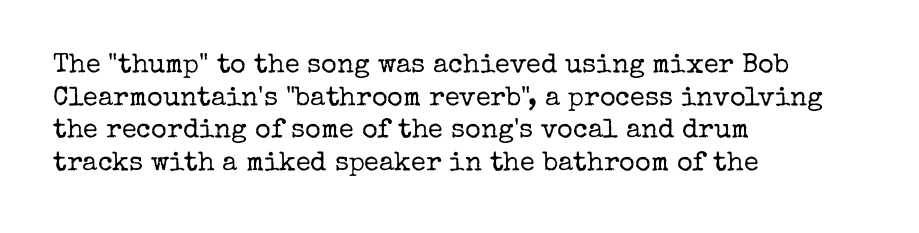
Q: Is the text bold? A: No.
Q: Is the text italic (slanted)? A: No, it is upright.
Q: Is the text underlined? A: No.
Q: How is the paragraph aligned? A: Left-aligned.
Q: Is the spacing between letters normal or unusually wide? A: Normal.
